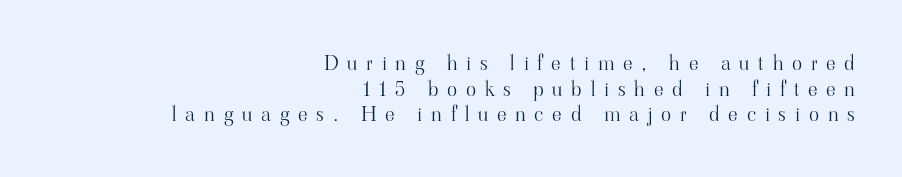
Q: Is the text bold? A: No.
Q: Is the text italic (slanted)? A: No, it is upright.
Q: Is the text underlined? A: No.
Q: How is the paragraph aligned? A: Right-aligned.
Q: Is the spacing between letters normal or unusually wide? A: Unusually wide.
